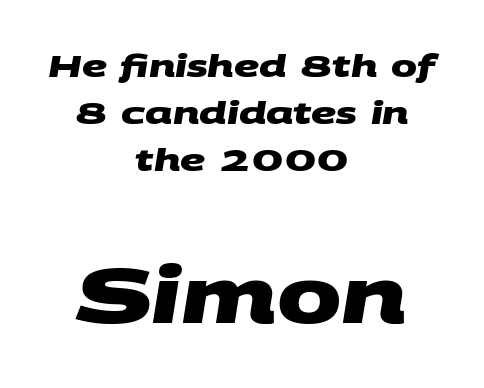
The image shows 77 px heavy, wide sans-serif type; set centered, normal line spacing (1.51x), normal letter spacing, not underlined; the second (bottom) block is 2.48x larger; medium stroke contrast and a large x-height.
